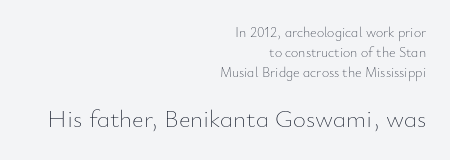
{"italic": "no", "bold": "no", "underline": "no", "align": "right", "line_spacing": "normal", "line_spacing_ratio": 1.43, "letter_spacing": "normal", "letter_spacing_em": 0.0, "larger_block": "second", "size_ratio": 1.79, "glyph_px": 25}
